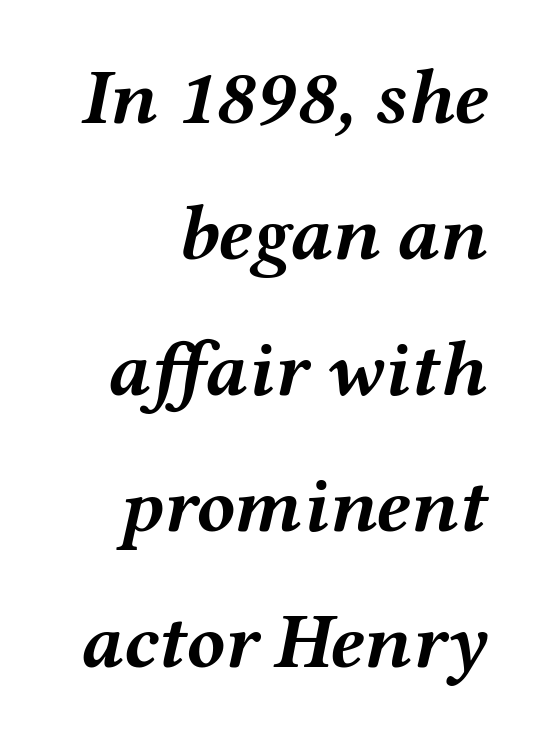
Q: Is the text bold? A: Yes.
Q: Is the text italic (slanted)? A: Yes, it leans right by about 12 degrees.
Q: Is the text underlined? A: No.
Q: How is the paragraph aligned? A: Right-aligned.
Q: Is the spacing between letters normal or unusually wide? A: Normal.
Q: Width (condensed, normal, or wide)? A: Wide.
Q: Stroke contrast? A: Medium.
Q: x-height? A: Medium.
Q: Monospaced? A: No.
